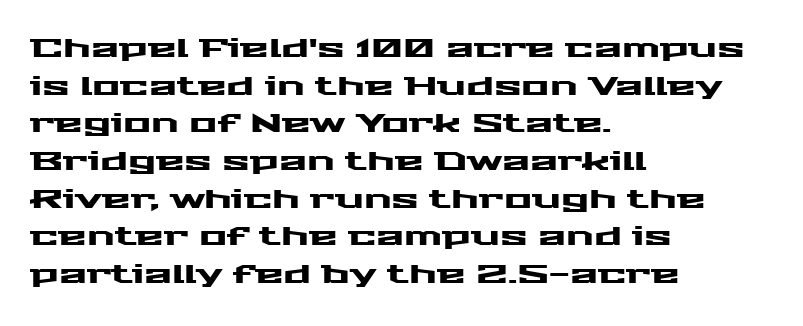
Which margin do the lines hug? The left one — the right edge is uneven. This sample uses plain, unmodified letter spacing. Glance below the letters and you will spot only blank space. Baseline-to-baseline distance is the conventional proportion of letter height.
